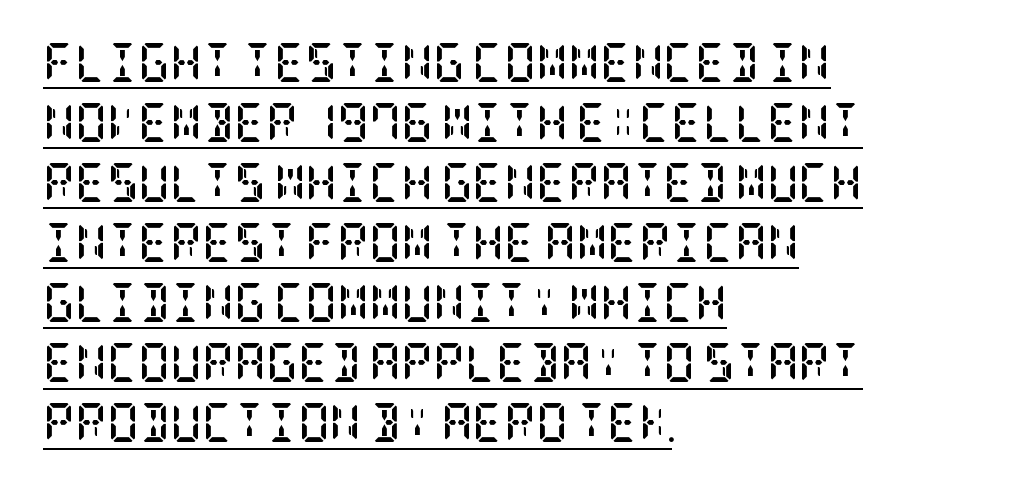
The image shows 39 px semibold, condensed serif type, upright; set left-aligned, normal line spacing (1.54x), normal letter spacing, underlined; low stroke contrast and a large x-height.
